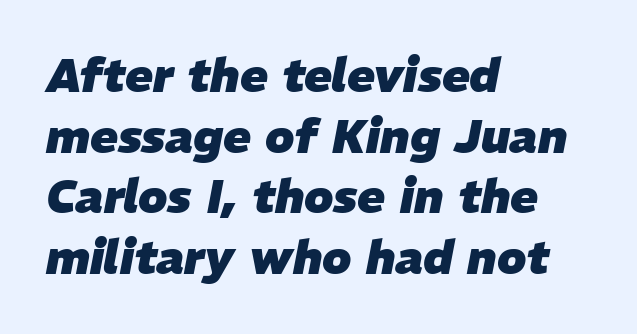
Tracking here is standard; glyphs follow each other at the usual distance. These lines are set flush left with a ragged right edge. In terms of leading, this rendering sits right in the middle. Strong, thick strokes mark this as bold type. Rendered with sloped, italic letterforms.
